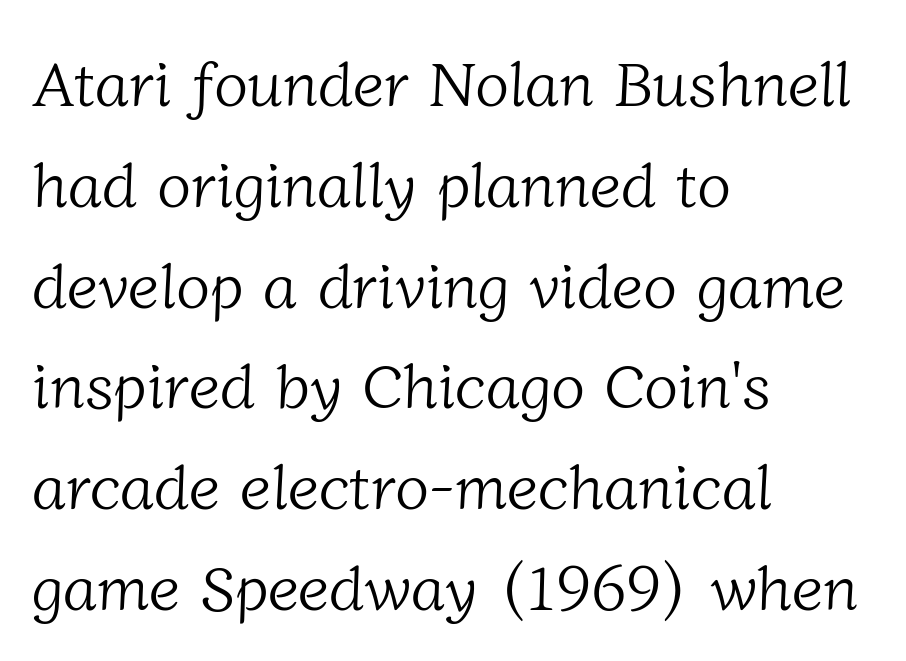
{"serif": "yes", "bold": "no", "weight": "light", "width": "normal", "stroke_contrast": "low", "x_height": "medium", "monospaced": "no", "underline": "no", "align": "left", "line_spacing": "normal", "line_spacing_ratio": 1.6, "letter_spacing": "normal", "letter_spacing_em": 0.0, "glyph_px": 63}
